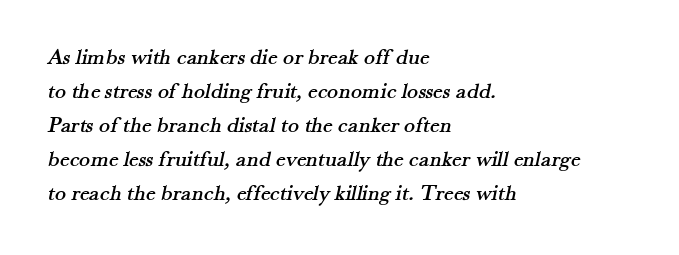
The image shows 23 px text type; set left-aligned, normal line spacing (1.48x), normal letter spacing, not underlined.
